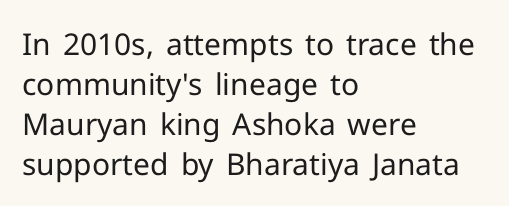
{"serif": "no", "italic": "no", "bold": "no", "weight": "regular", "width": "normal", "stroke_contrast": "low", "x_height": "medium", "monospaced": "no", "underline": "no", "align": "left", "line_spacing": "normal", "line_spacing_ratio": 1.33, "letter_spacing": "normal", "letter_spacing_em": 0.0, "glyph_px": 30}
